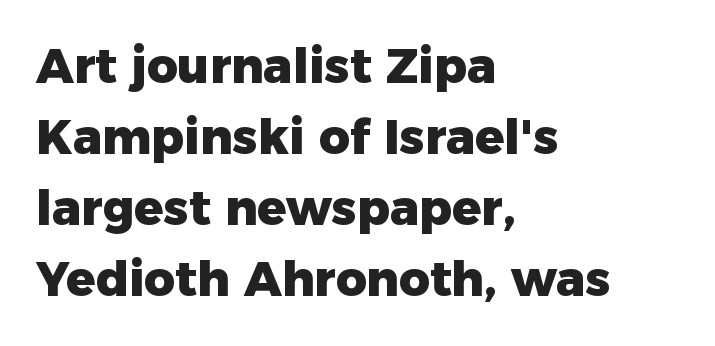
{"serif": "no", "italic": "no", "bold": "yes", "weight": "heavy", "width": "normal", "stroke_contrast": "low", "x_height": "medium", "monospaced": "no", "underline": "no", "align": "left", "line_spacing": "normal", "line_spacing_ratio": 1.48, "letter_spacing": "normal", "letter_spacing_em": 0.0, "glyph_px": 48}
